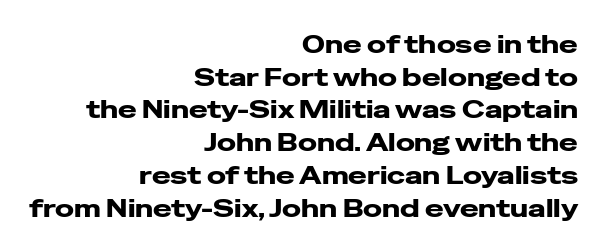
Q: Is the text italic (slanted)? A: No, it is upright.
Q: Is the text underlined? A: No.
Q: How is the paragraph aligned? A: Right-aligned.
Q: Is the spacing between letters normal or unusually wide? A: Normal.
Q: Is the spacing between lines tight, normal or loose? A: Normal.
